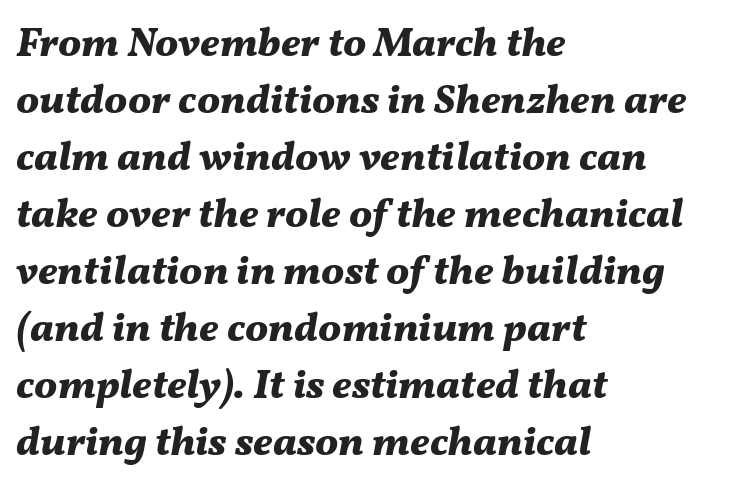
Q: Is the text bold? A: Yes.
Q: Is the text italic (slanted)? A: Yes, it leans right by about 11 degrees.
Q: Is the text underlined? A: No.
Q: How is the paragraph aligned? A: Left-aligned.
Q: Is the spacing between letters normal or unusually wide? A: Normal.
Q: Is the spacing between lines tight, normal or loose? A: Normal.
Q: Width (condensed, normal, or wide)? A: Normal.
Q: Stroke contrast? A: Medium.
Q: x-height? A: Medium.
Q: Monospaced? A: No.
